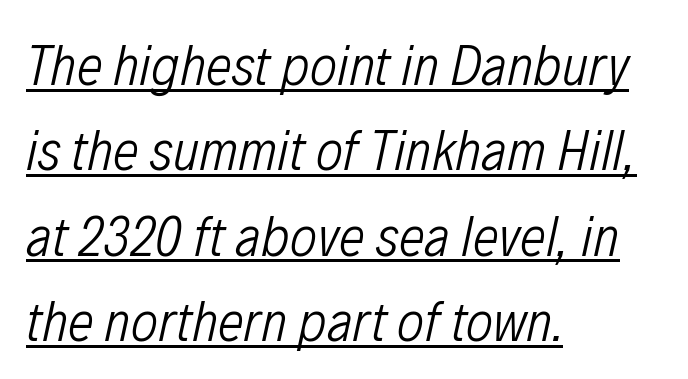
The image shows 58 px light, condensed type, italic (leaning right); set left-aligned, normal line spacing (1.47x), normal letter spacing, underlined; low stroke contrast and a medium x-height.
